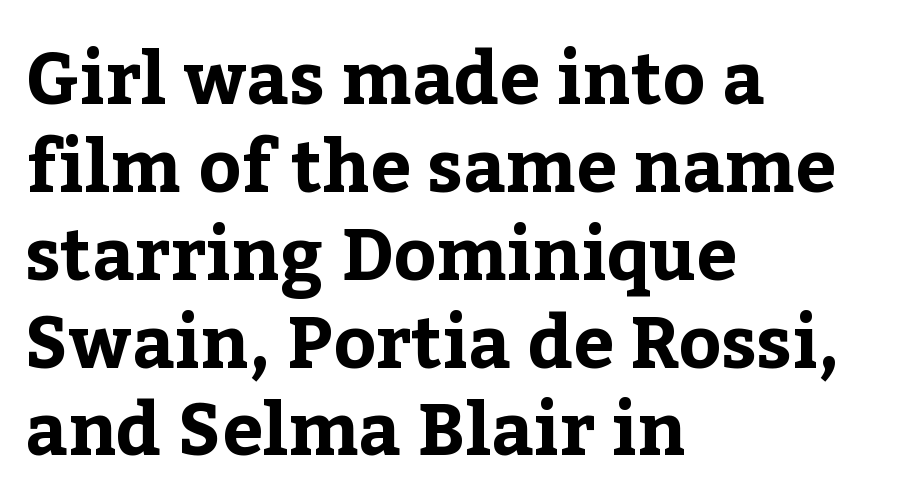
{"serif": "yes", "italic": "no", "bold": "yes", "weight": "bold", "width": "normal", "stroke_contrast": "low", "x_height": "medium", "monospaced": "no", "underline": "no", "align": "left", "line_spacing_ratio": 1.22, "letter_spacing": "normal", "letter_spacing_em": 0.0, "glyph_px": 72}
